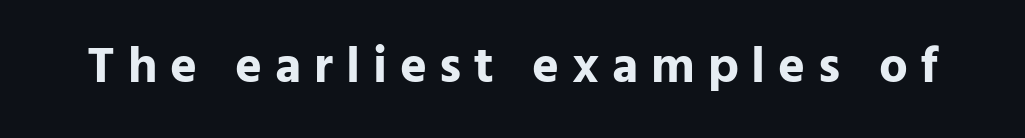
Ordinary non-slanted type is in use. The characters look thick and weighty, a clear bold. The words here are not underlined. The letters are spread apart with noticeably loose tracking. Unlike a traditional serif, this face leaves its strokes unadorned. Character widths vary here, with narrow letters taking less room than wide ones.
